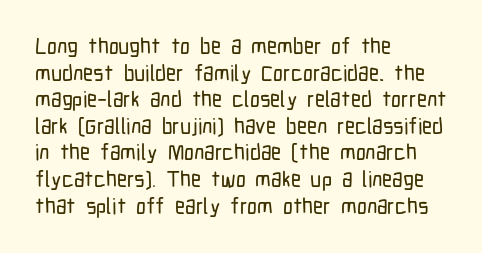
A student would call this left alignment; a typographer would say flush left, rag right. Nobody touched the tracking dial on this one. Tall strokes in this sample are plumb rather than angled. Descenders are the only things crossing below the line.
